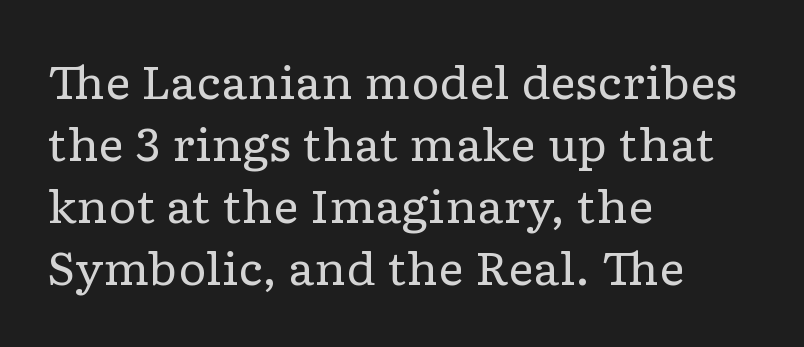
Plain, unruled lines of type. A light-to-regular cut is what we see here. Vertically, the passage feels balanced, rows spaced as you'd expect. The designer went with a serif here, giving each stem small feet. Vertical strokes here are truly vertical. Looks like regular typesetting: each glyph gets only the width it needs.
